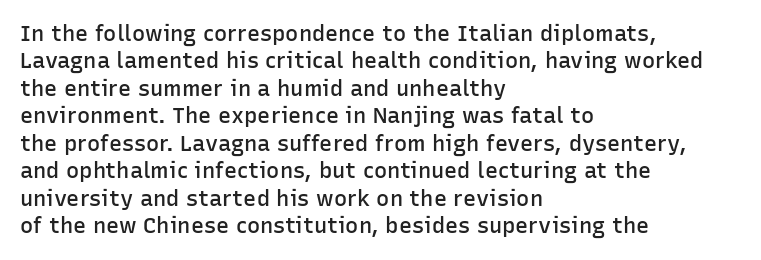
The image shows 22 px text type, upright; set left-aligned, normal line spacing (1.25x), normal letter spacing, not underlined.
